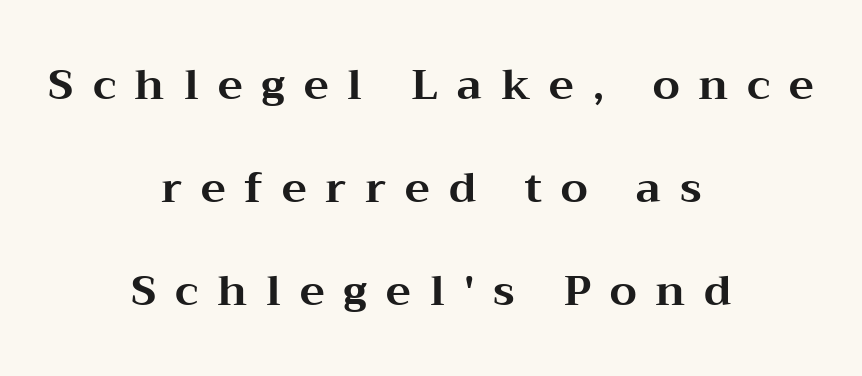
The image shows 42 px bold, wide serif type, upright; set centered, loose line spacing (2.45x), unusually wide letter spacing (+0.45 em), not underlined; medium stroke contrast and a medium x-height.
